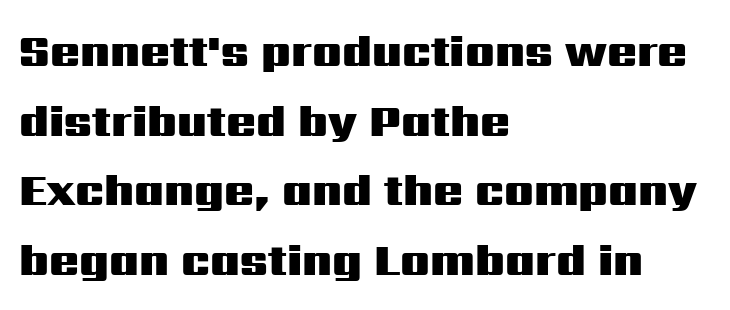
The image shows 44 px heavy, wide sans-serif type, upright; set left-aligned, normal line spacing (1.58x), normal letter spacing, not underlined; medium stroke contrast and a medium x-height.
